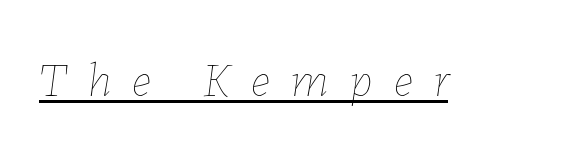
The image shows 49 px thin type, italic (leaning right); set unusually wide letter spacing (+0.43 em), underlined; low stroke contrast and a medium x-height.
